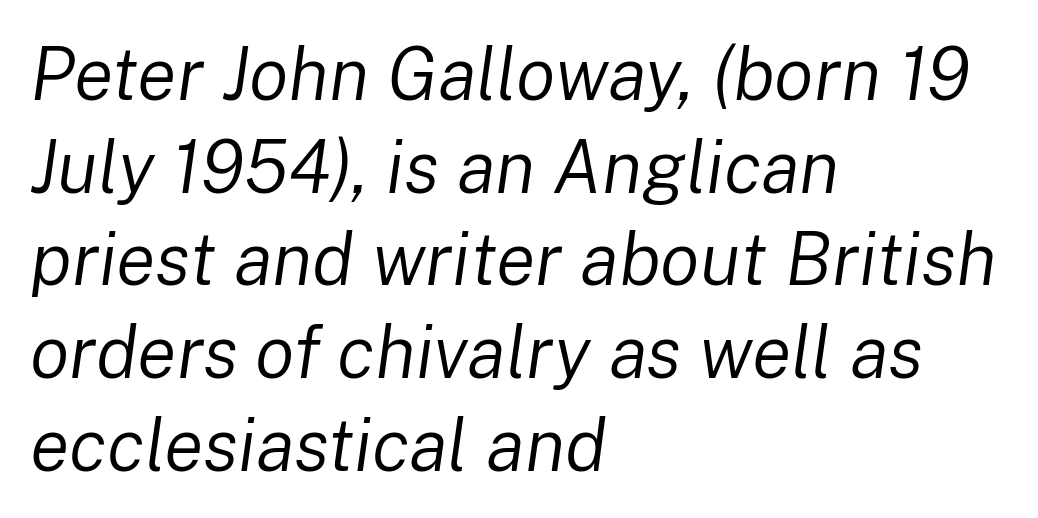
A student would call this left alignment; a typographer would say flush left, rag right. Style check: oblique. Rows of type keep a routine distance in the vertical direction. Do the characters align in a grid? No, the font is proportional.
